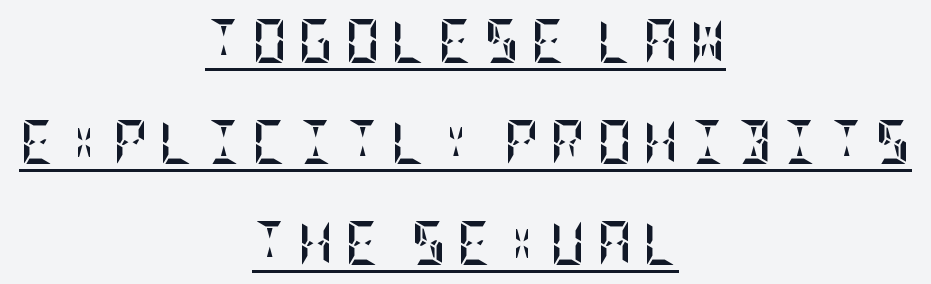
Q: Is the text bold? A: Yes.
Q: Is the text italic (slanted)? A: No, it is upright.
Q: Is the text underlined? A: Yes.
Q: How is the paragraph aligned? A: Centered.
Q: Is the spacing between letters normal or unusually wide? A: Unusually wide.
Q: Is the spacing between lines tight, normal or loose? A: Loose.
Q: Width (condensed, normal, or wide)? A: Condensed.
Q: Stroke contrast? A: Low.
Q: x-height? A: Large.
